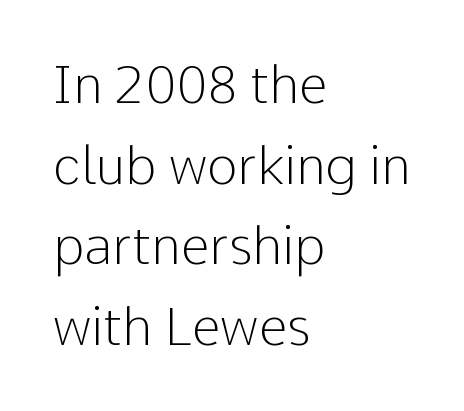
Q: Is the text bold? A: No.
Q: Is the text italic (slanted)? A: No, it is upright.
Q: Is the typeface a serif or a sans-serif typeface? A: Sans-serif.
Q: Is the text underlined? A: No.
Q: How is the paragraph aligned? A: Left-aligned.
Q: Is the spacing between letters normal or unusually wide? A: Normal.
Q: Is the spacing between lines tight, normal or loose? A: Normal.
Q: Width (condensed, normal, or wide)? A: Normal.
Q: Stroke contrast? A: Low.
Q: x-height? A: Medium.
Q: Monospaced? A: No.
